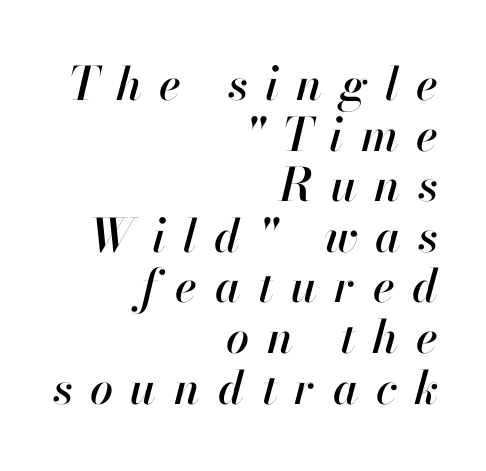
{"italic": "yes", "lean": "right", "slant_degrees": 13, "width": "normal", "stroke_contrast": "high", "x_height": "small", "monospaced": "no", "underline": "no", "align": "right", "line_spacing": "tight", "line_spacing_ratio": 1.1, "letter_spacing": "wide", "letter_spacing_em": 0.38, "glyph_px": 46}
